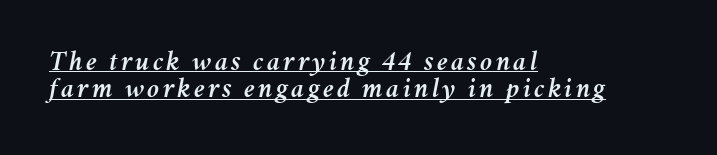
The image shows 28 px text type, italic (leaning right); set left-aligned, tight line spacing (0.98x), underlined; medium stroke contrast and a medium x-height.
